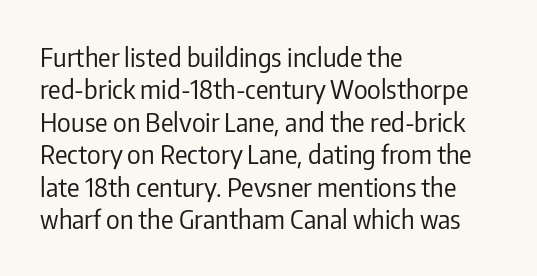
Q: Is the text bold? A: No.
Q: Is the text italic (slanted)? A: No, it is upright.
Q: Is the text underlined? A: No.
Q: How is the paragraph aligned? A: Left-aligned.
Q: Is the spacing between letters normal or unusually wide? A: Normal.
Q: Is the spacing between lines tight, normal or loose? A: Normal.
